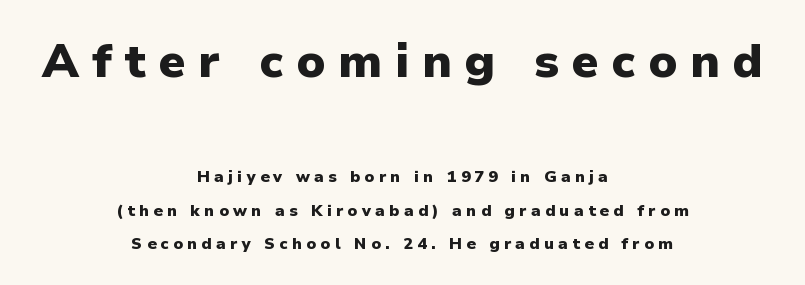
{"serif": "no", "italic": "no", "bold": "yes", "weight": "heavy", "width": "normal", "stroke_contrast": "low", "x_height": "medium", "monospaced": "no", "underline": "no", "align": "center", "line_spacing": "loose", "line_spacing_ratio": 2.1, "letter_spacing": "wide", "letter_spacing_em": 0.27, "larger_block": "first", "size_ratio": 2.94, "glyph_px": 47}
